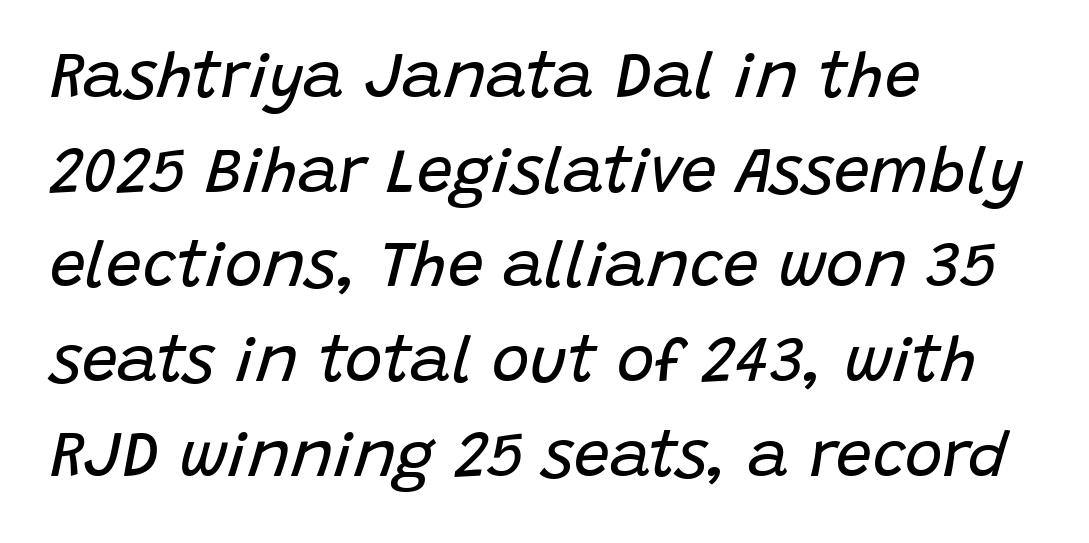
Q: Is the text bold? A: No.
Q: Is the text italic (slanted)? A: Yes, it leans right by about 15 degrees.
Q: Is the text underlined? A: No.
Q: How is the paragraph aligned? A: Left-aligned.
Q: Is the spacing between letters normal or unusually wide? A: Normal.
Q: Is the spacing between lines tight, normal or loose? A: Normal.
Q: Width (condensed, normal, or wide)? A: Normal.
Q: Stroke contrast? A: Low.
Q: x-height? A: Large.
Q: Monospaced? A: No.
